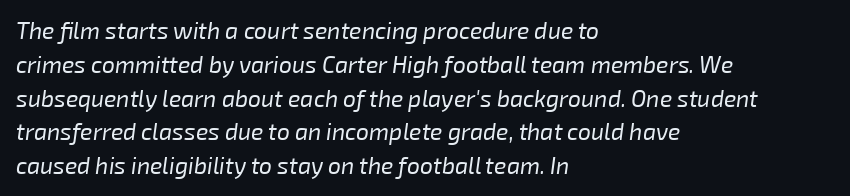
{"italic": "yes", "lean": "right", "slant_degrees": 8, "bold": "no", "underline": "no", "align": "left", "line_spacing": "normal", "line_spacing_ratio": 1.47, "letter_spacing": "normal", "letter_spacing_em": 0.0, "glyph_px": 23}
